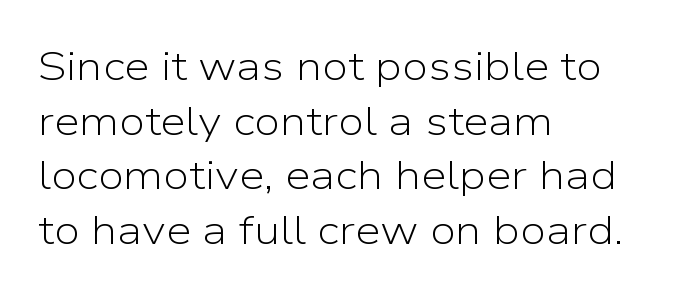
Q: Is the text bold? A: No.
Q: Is the text italic (slanted)? A: No, it is upright.
Q: Is the typeface a serif or a sans-serif typeface? A: Sans-serif.
Q: Is the text underlined? A: No.
Q: How is the paragraph aligned? A: Left-aligned.
Q: Is the spacing between letters normal or unusually wide? A: Normal.
Q: Is the spacing between lines tight, normal or loose? A: Normal.
Q: Width (condensed, normal, or wide)? A: Normal.
Q: Stroke contrast? A: Low.
Q: x-height? A: Medium.
Q: Monospaced? A: No.
